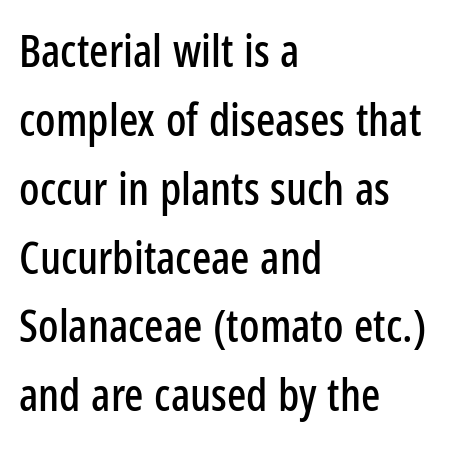
Q: Is the text italic (slanted)? A: No, it is upright.
Q: Is the typeface a serif or a sans-serif typeface? A: Sans-serif.
Q: Is the text underlined? A: No.
Q: How is the paragraph aligned? A: Left-aligned.
Q: Is the spacing between letters normal or unusually wide? A: Normal.
Q: Is the spacing between lines tight, normal or loose? A: Normal.
Q: Width (condensed, normal, or wide)? A: Condensed.
Q: Stroke contrast? A: Low.
Q: x-height? A: Medium.
Q: Monospaced? A: No.
